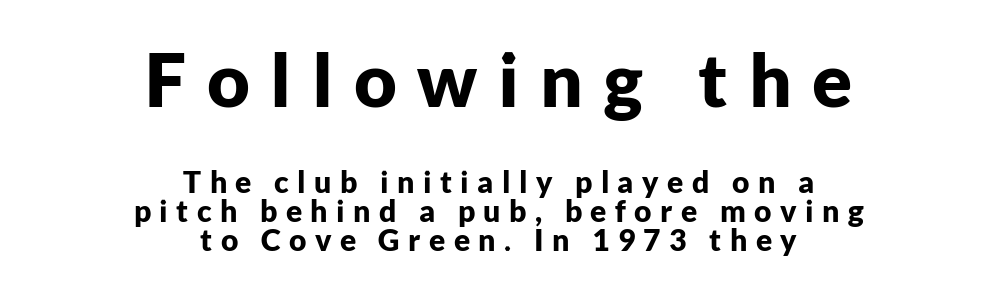
Character widths vary here, with narrow letters taking less room than wide ones. Each word looks stretched out because of the extra space between its letters. What's the leading like? Squeezed, with rows nearly overlapping. The glyphs are unaccompanied by any horizontal stroke below them. These lines are centered, leaving both edges ragged.
